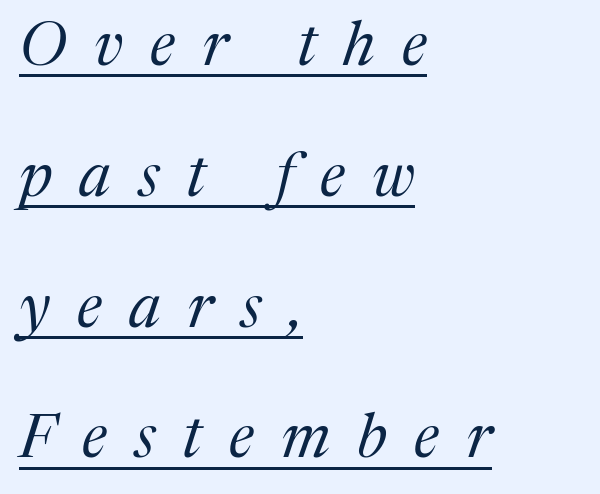
Q: Is the text bold? A: No.
Q: Is the text italic (slanted)? A: Yes, it leans right by about 17 degrees.
Q: Is the typeface a serif or a sans-serif typeface? A: Serif.
Q: Is the text underlined? A: Yes.
Q: How is the paragraph aligned? A: Left-aligned.
Q: Is the spacing between letters normal or unusually wide? A: Unusually wide.
Q: Is the spacing between lines tight, normal or loose? A: Loose.
Q: Width (condensed, normal, or wide)? A: Normal.
Q: Stroke contrast? A: Medium.
Q: x-height? A: Medium.
Q: Monospaced? A: No.
